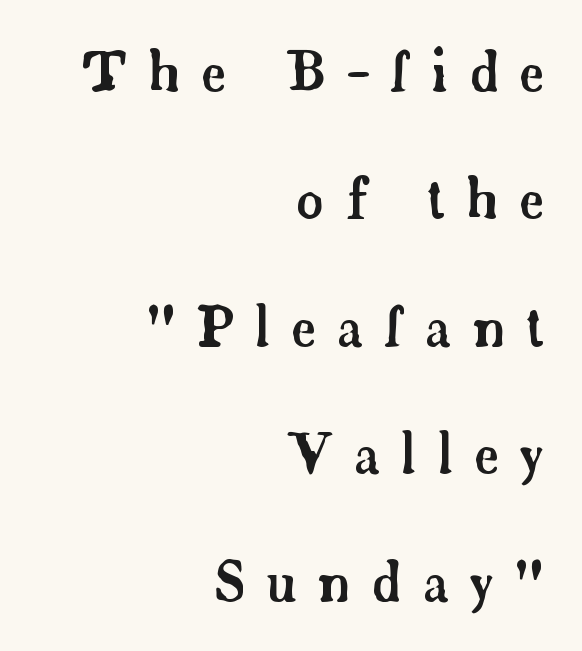
{"serif": "yes", "italic": "no", "width": "normal", "stroke_contrast": "low", "x_height": "small", "monospaced": "no", "underline": "no", "align": "right", "line_spacing": "loose", "line_spacing_ratio": 2.36, "letter_spacing": "wide", "letter_spacing_em": 0.4, "glyph_px": 54}
